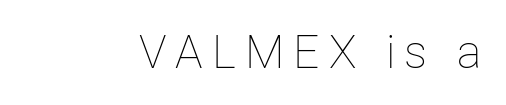
Q: Is the text bold? A: No.
Q: Is the text italic (slanted)? A: No, it is upright.
Q: Is the text underlined? A: No.
Q: Is the spacing between letters normal or unusually wide? A: Unusually wide.
Q: Width (condensed, normal, or wide)? A: Normal.
Q: Stroke contrast? A: Low.
Q: x-height? A: Medium.
Q: Monospaced? A: No.
